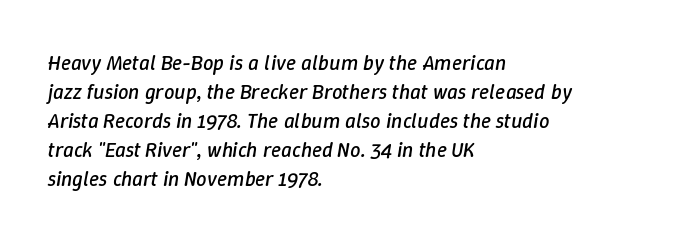
{"italic": "yes", "lean": "right", "slant_degrees": 9, "bold": "no", "underline": "no", "align": "left", "line_spacing": "normal", "line_spacing_ratio": 1.38, "letter_spacing": "normal", "letter_spacing_em": 0.0, "glyph_px": 21}
